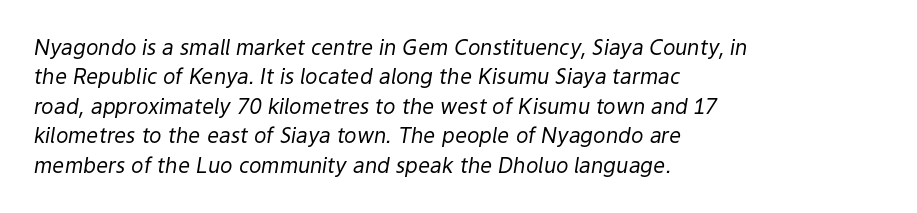
The image shows 21 px text type, italic (leaning right); set left-aligned, normal line spacing (1.4x), normal letter spacing, not underlined.
